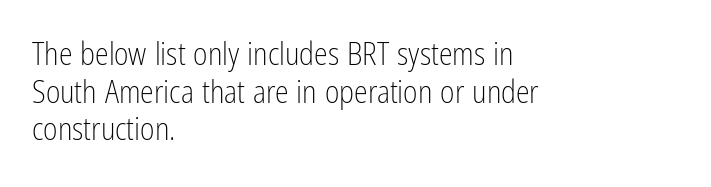
{"serif": "no", "italic": "no", "bold": "no", "weight": "light", "width": "condensed", "stroke_contrast": "low", "x_height": "medium", "monospaced": "no", "underline": "no", "align": "left", "line_spacing_ratio": 1.21, "letter_spacing": "normal", "letter_spacing_em": 0.0, "glyph_px": 31}
